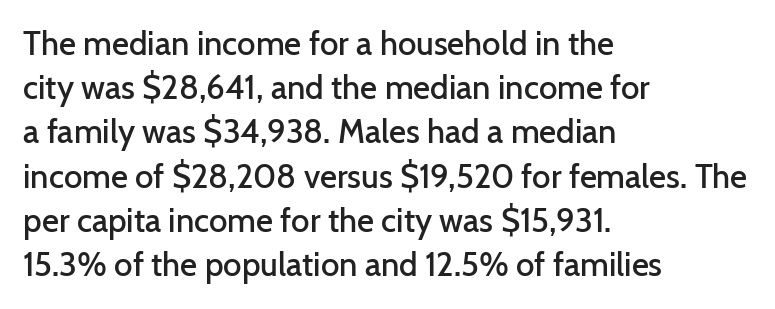
{"serif": "no", "italic": "no", "bold": "semi", "weight": "semibold", "width": "normal", "stroke_contrast": "low", "x_height": "medium", "monospaced": "no", "underline": "no", "align": "left", "line_spacing": "normal", "line_spacing_ratio": 1.34, "letter_spacing": "normal", "letter_spacing_em": 0.0, "glyph_px": 33}
